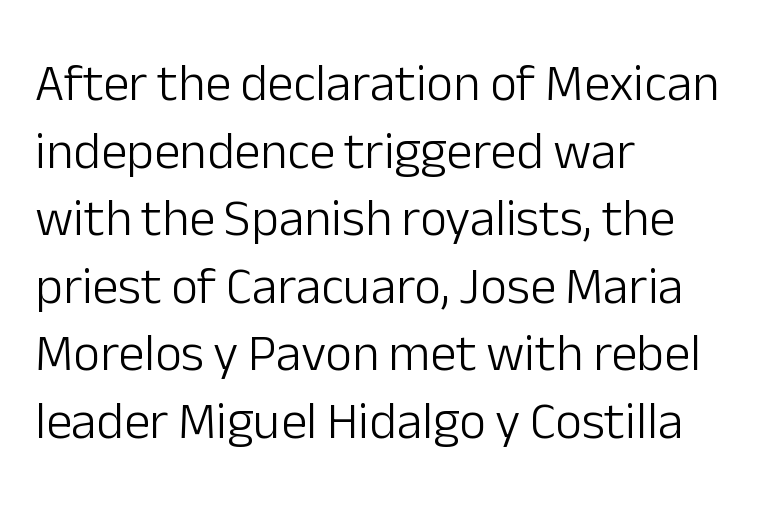
{"serif": "no", "italic": "no", "bold": "no", "weight": "light", "width": "normal", "stroke_contrast": "low", "x_height": "medium", "monospaced": "no", "underline": "no", "align": "left", "line_spacing": "normal", "line_spacing_ratio": 1.3, "letter_spacing": "normal", "letter_spacing_em": 0.0, "glyph_px": 52}
